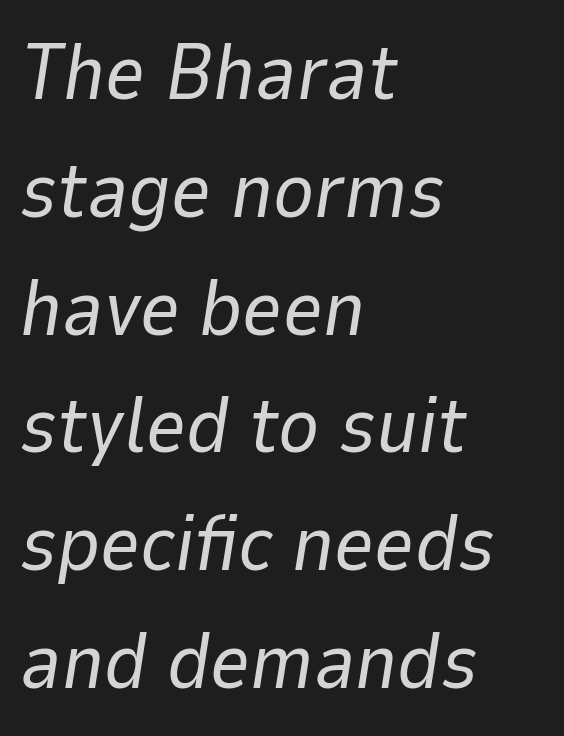
Q: Is the text bold? A: No.
Q: Is the text italic (slanted)? A: Yes, it leans right by about 9 degrees.
Q: Is the text underlined? A: No.
Q: How is the paragraph aligned? A: Left-aligned.
Q: Is the spacing between letters normal or unusually wide? A: Normal.
Q: Is the spacing between lines tight, normal or loose? A: Normal.
Q: Width (condensed, normal, or wide)? A: Normal.
Q: Stroke contrast? A: Low.
Q: x-height? A: Medium.
Q: Monospaced? A: No.
